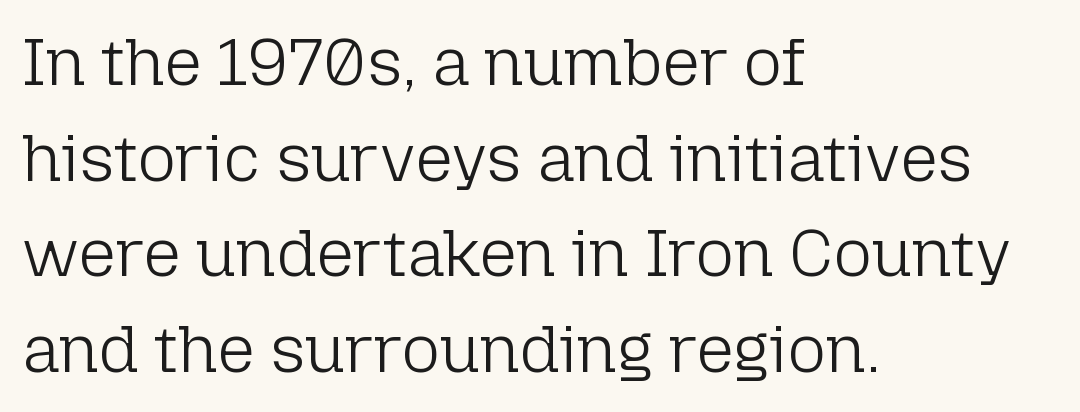
The image shows 66 px light sans-serif type, upright; set left-aligned, normal line spacing (1.45x), normal letter spacing, not underlined; low stroke contrast and a medium x-height.
